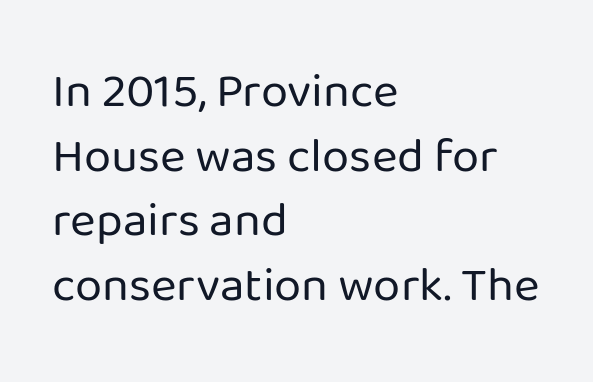
Q: Is the text bold? A: No.
Q: Is the text italic (slanted)? A: No, it is upright.
Q: Is the typeface a serif or a sans-serif typeface? A: Sans-serif.
Q: Is the text underlined? A: No.
Q: How is the paragraph aligned? A: Left-aligned.
Q: Is the spacing between letters normal or unusually wide? A: Normal.
Q: Is the spacing between lines tight, normal or loose? A: Normal.
Q: Width (condensed, normal, or wide)? A: Normal.
Q: Stroke contrast? A: Low.
Q: x-height? A: Medium.
Q: Monospaced? A: No.
